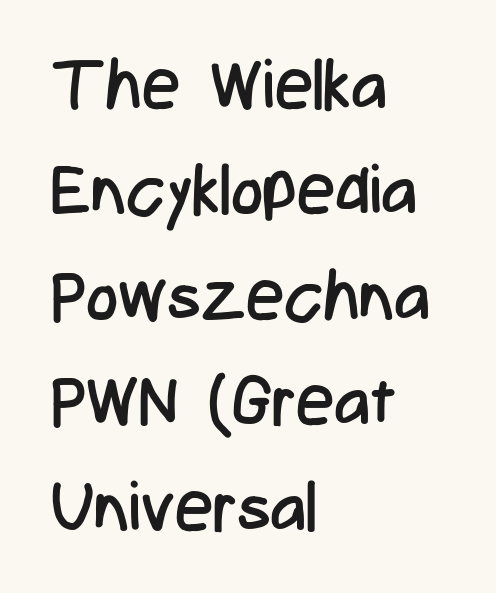
The image shows 68 px regular-weight, condensed sans-serif type, upright; set left-aligned, normal line spacing (1.55x), normal letter spacing, not underlined; low stroke contrast and a medium x-height.
